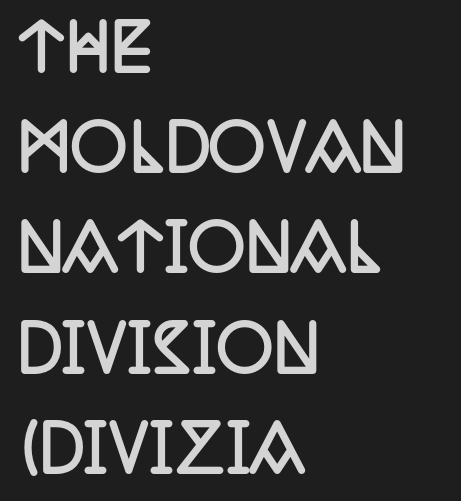
Q: Is the text bold? A: Yes.
Q: Is the text italic (slanted)? A: No, it is upright.
Q: Is the typeface a serif or a sans-serif typeface? A: Serif.
Q: Is the text underlined? A: No.
Q: How is the paragraph aligned? A: Left-aligned.
Q: Is the spacing between letters normal or unusually wide? A: Normal.
Q: Is the spacing between lines tight, normal or loose? A: Normal.
Q: Width (condensed, normal, or wide)? A: Condensed.
Q: Stroke contrast? A: Low.
Q: x-height? A: Large.
Q: Monospaced? A: No.
